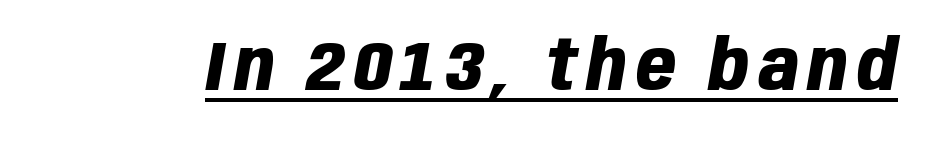
{"italic": "yes", "lean": "right", "slant_degrees": 10, "bold": "yes", "weight": "heavy", "width": "condensed", "stroke_contrast": "low", "x_height": "large", "monospaced": "no", "underline": "yes", "glyph_px": 69}
